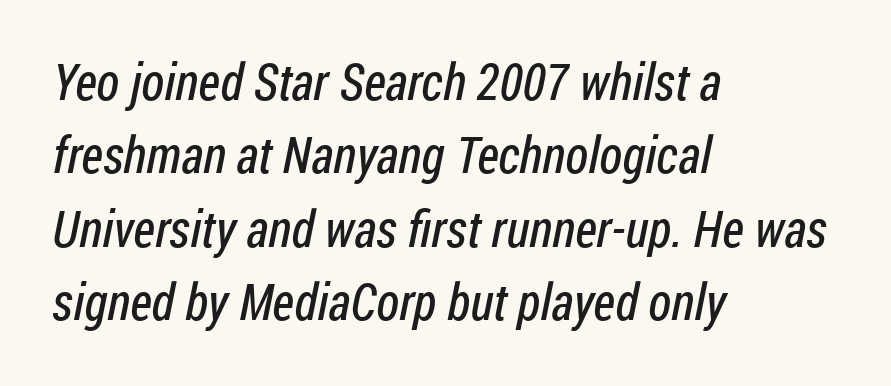
In terms of letterform style, serifs are entirely absent. Students, observe: this is what conventionally led text looks like. Short and long lines alike share a common starting point at left. This is not heavy type; no bold has been used. The passage shown is not underscored anywhere. Do the characters align in a grid? No, the font is proportional.
